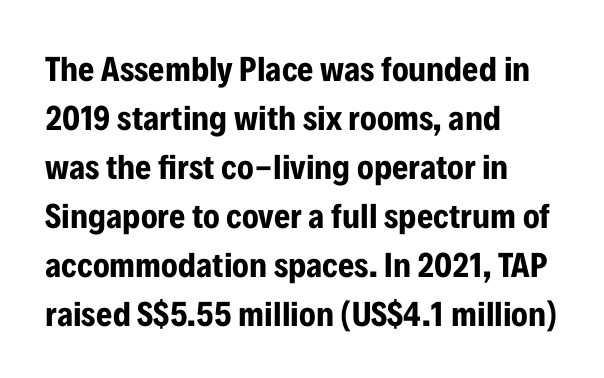
Caption: bold face, heavy strokes. Honestly, there is no underline to notice here at all. The type sits square on the baseline with zero lean. Here the designer chose a conventional face with non-uniform glyph widths.
